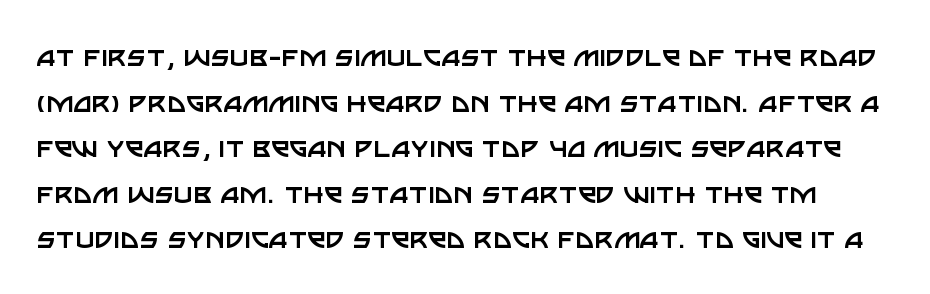
Each letter's strokes conclude bluntly, with no projecting serifs. Rule under the text: the space is simply empty. Baseline-to-baseline distance is the conventional proportion of letter height. The letters sit at their default tracking, neither squeezed nor spread.
